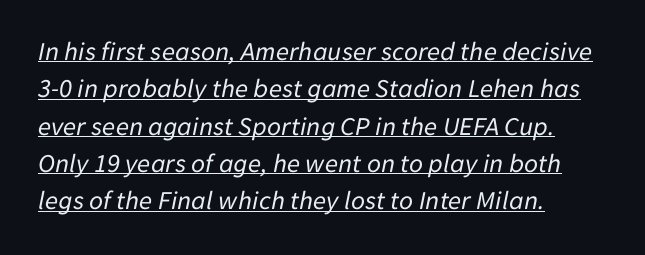
The image shows 27 px text type, italic (leaning right); set left-aligned, normal line spacing (1.38x), normal letter spacing, underlined.
